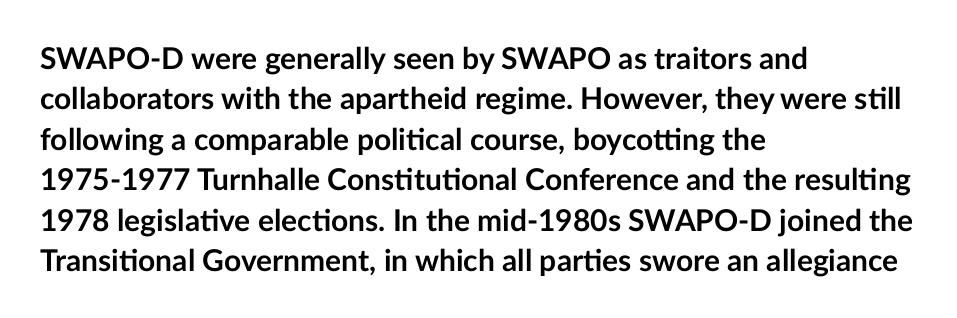
{"serif": "no", "italic": "no", "bold": "yes", "weight": "semibold", "width": "normal", "stroke_contrast": "low", "x_height": "medium", "monospaced": "no", "underline": "no", "align": "left", "line_spacing": "normal", "line_spacing_ratio": 1.35, "letter_spacing": "normal", "letter_spacing_em": 0.0, "glyph_px": 30}
